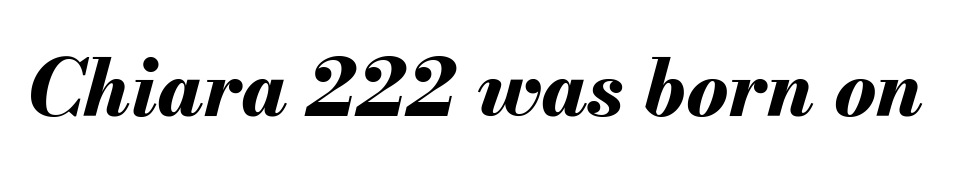
You'd pick this weight for a headline — it's a proper bold. Short note: letters normally spaced. A typesetter would call this proportional, since set widths differ per character. Has an underline been added? It has not. Quick note: italic.
